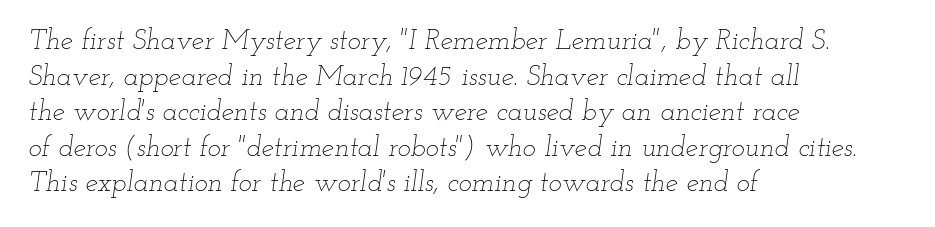
Q: Is the text bold? A: No.
Q: Is the text italic (slanted)? A: Yes, it leans right by about 12 degrees.
Q: Is the text underlined? A: No.
Q: How is the paragraph aligned? A: Left-aligned.
Q: Is the spacing between letters normal or unusually wide? A: Normal.
Q: Is the spacing between lines tight, normal or loose? A: Normal.
Q: Width (condensed, normal, or wide)? A: Wide.
Q: Stroke contrast? A: Low.
Q: x-height? A: Small.
Q: Monospaced? A: No.
